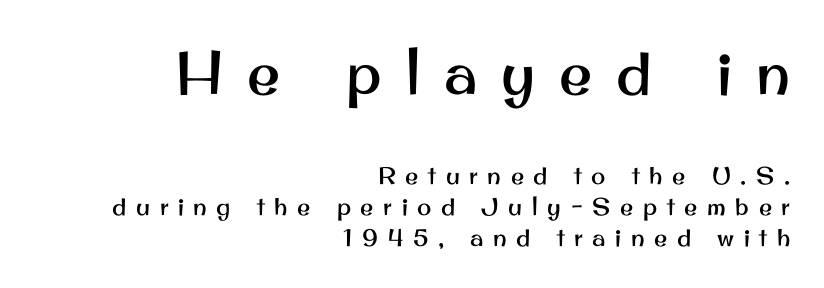
The image shows 60 px sans-serif type, upright; set right-aligned, normal line spacing (1.3x), unusually wide letter spacing (+0.4 em), not underlined; the first (top) block is 2.5x larger; medium stroke contrast and a small x-height.
